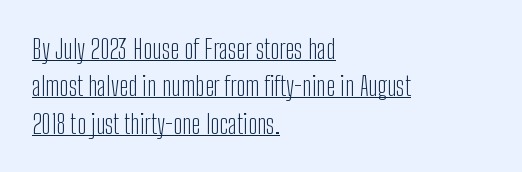
Emphasis is given by a line drawn under the lettering. If you drew a line through each stem, it would be perfectly vertical. Is this a heavy cut? Hardly; it is regular or lighter. The paragraph has a hard left edge and a soft right edge. Summary of vertical rhythm: regular, with standard interline spacing. Inter-character spacing is left at the font's built-in metrics.
